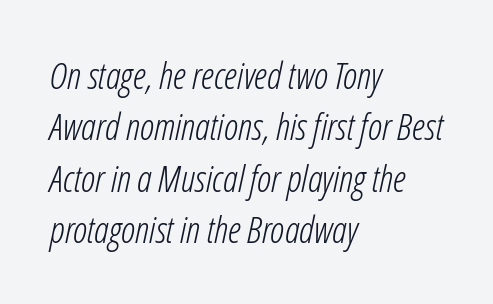
Q: Is the text bold? A: No.
Q: Is the text italic (slanted)? A: Yes, it leans right by about 12 degrees.
Q: Is the text underlined? A: No.
Q: How is the paragraph aligned? A: Left-aligned.
Q: Is the spacing between letters normal or unusually wide? A: Normal.
Q: Is the spacing between lines tight, normal or loose? A: Normal.
Q: Width (condensed, normal, or wide)? A: Condensed.
Q: Stroke contrast? A: Low.
Q: x-height? A: Medium.
Q: Monospaced? A: No.
